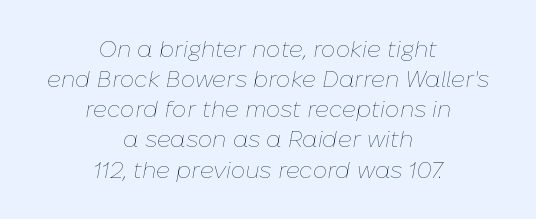
The image shows 23 px text type, italic (leaning right); set centered, normal line spacing (1.31x), normal letter spacing, not underlined.
